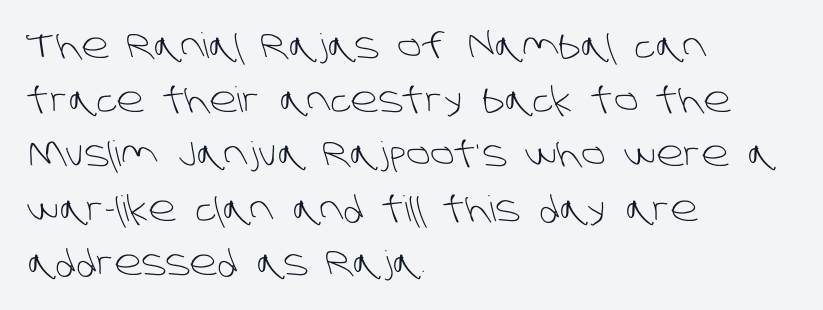
Q: Is the text bold? A: No.
Q: Is the typeface a serif or a sans-serif typeface? A: Sans-serif.
Q: Is the text underlined? A: No.
Q: How is the paragraph aligned? A: Left-aligned.
Q: Is the spacing between letters normal or unusually wide? A: Normal.
Q: Is the spacing between lines tight, normal or loose? A: Normal.
Q: Width (condensed, normal, or wide)? A: Normal.
Q: Stroke contrast? A: Low.
Q: x-height? A: Large.
Q: Monospaced? A: No.
